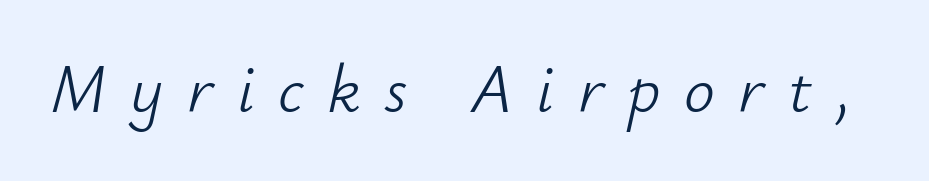
The image shows 69 px light type, italic (leaning right); set unusually wide letter spacing (+0.34 em), not underlined; low stroke contrast and a small x-height.
